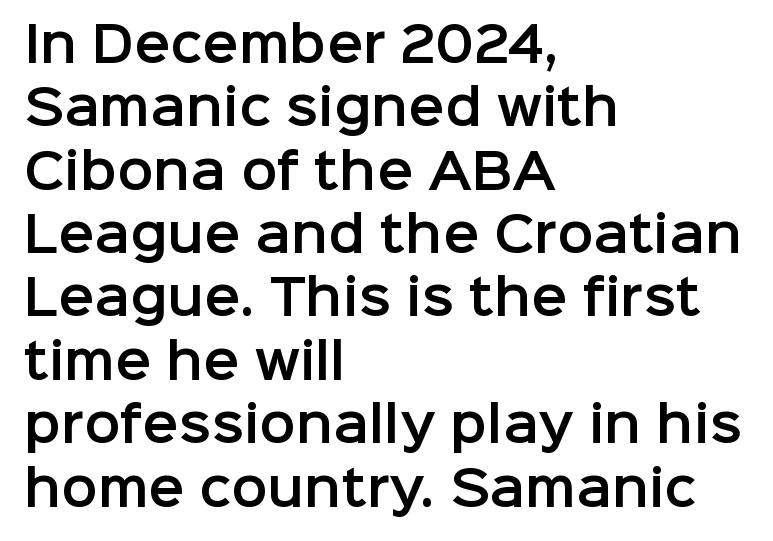
Q: Is the text italic (slanted)? A: No, it is upright.
Q: Is the typeface a serif or a sans-serif typeface? A: Sans-serif.
Q: Is the text underlined? A: No.
Q: How is the paragraph aligned? A: Left-aligned.
Q: Is the spacing between letters normal or unusually wide? A: Normal.
Q: Is the spacing between lines tight, normal or loose? A: Normal.
Q: Width (condensed, normal, or wide)? A: Normal.
Q: Stroke contrast? A: Low.
Q: x-height? A: Medium.
Q: Monospaced? A: No.
